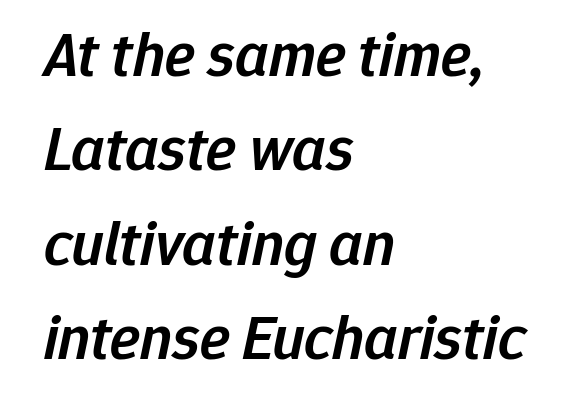
Q: Is the text bold? A: Semi-bold.
Q: Is the text italic (slanted)? A: Yes, it leans right by about 12 degrees.
Q: Is the text underlined? A: No.
Q: How is the paragraph aligned? A: Left-aligned.
Q: Is the spacing between letters normal or unusually wide? A: Normal.
Q: Is the spacing between lines tight, normal or loose? A: Normal.
Q: Width (condensed, normal, or wide)? A: Normal.
Q: Stroke contrast? A: Low.
Q: x-height? A: Medium.
Q: Monospaced? A: No.
